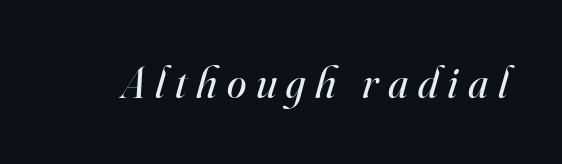
Q: Is the text bold? A: No.
Q: Is the text italic (slanted)? A: Yes, it leans right by about 16 degrees.
Q: Is the typeface a serif or a sans-serif typeface? A: Serif.
Q: Is the text underlined? A: No.
Q: Is the spacing between letters normal or unusually wide? A: Unusually wide.
Q: Width (condensed, normal, or wide)? A: Normal.
Q: Stroke contrast? A: High.
Q: x-height? A: Small.
Q: Monospaced? A: No.
